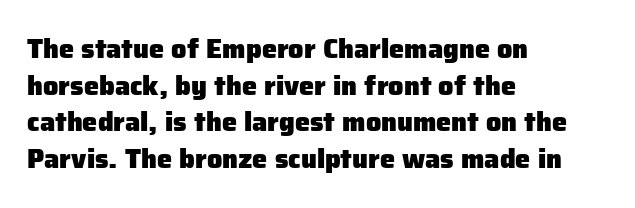
Q: Is the text bold? A: Yes.
Q: Is the text italic (slanted)? A: No, it is upright.
Q: Is the text underlined? A: No.
Q: How is the paragraph aligned? A: Left-aligned.
Q: Is the spacing between letters normal or unusually wide? A: Normal.
Q: Is the spacing between lines tight, normal or loose? A: Normal.
